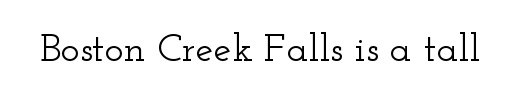
Q: Is the text italic (slanted)? A: No, it is upright.
Q: Is the typeface a serif or a sans-serif typeface? A: Serif.
Q: Is the text underlined? A: No.
Q: Is the spacing between letters normal or unusually wide? A: Normal.
Q: Width (condensed, normal, or wide)? A: Wide.
Q: Stroke contrast? A: Low.
Q: x-height? A: Small.
Q: Monospaced? A: No.
